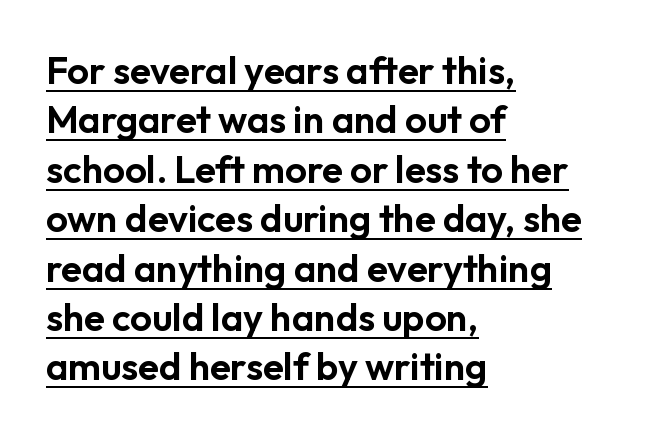
Q: Is the text italic (slanted)? A: No, it is upright.
Q: Is the typeface a serif or a sans-serif typeface? A: Sans-serif.
Q: Is the text underlined? A: Yes.
Q: How is the paragraph aligned? A: Left-aligned.
Q: Is the spacing between letters normal or unusually wide? A: Normal.
Q: Is the spacing between lines tight, normal or loose? A: Normal.
Q: Width (condensed, normal, or wide)? A: Normal.
Q: Stroke contrast? A: Low.
Q: x-height? A: Medium.
Q: Monospaced? A: No.
